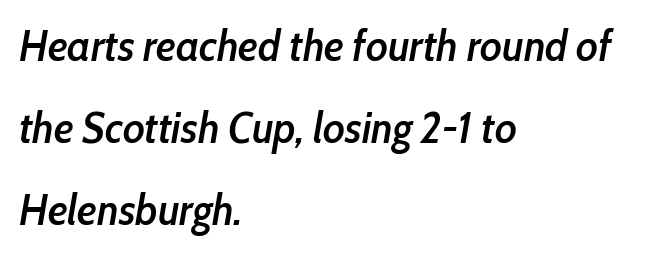
Q: Is the text bold? A: Semi-bold.
Q: Is the text italic (slanted)? A: Yes, it leans right by about 10 degrees.
Q: Is the text underlined? A: No.
Q: How is the paragraph aligned? A: Left-aligned.
Q: Is the spacing between letters normal or unusually wide? A: Normal.
Q: Is the spacing between lines tight, normal or loose? A: Loose.
Q: Width (condensed, normal, or wide)? A: Condensed.
Q: Stroke contrast? A: Low.
Q: x-height? A: Medium.
Q: Monospaced? A: No.
